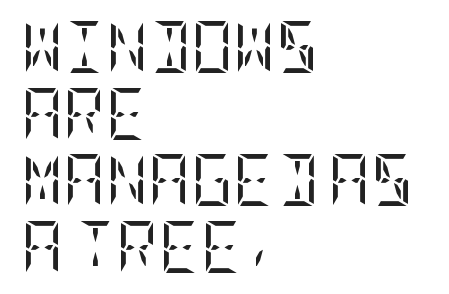
Note: serifs present on the glyphs. You could call the tracking neutral — neither tight nor loose. Heaviness? Minimal to ordinary, like unemphasized prose. The specimen omits any rule beneath the text block's lines. Vertical strokes here are truly vertical. The setting favours the left margin, as ordinary paragraphs usually do.
